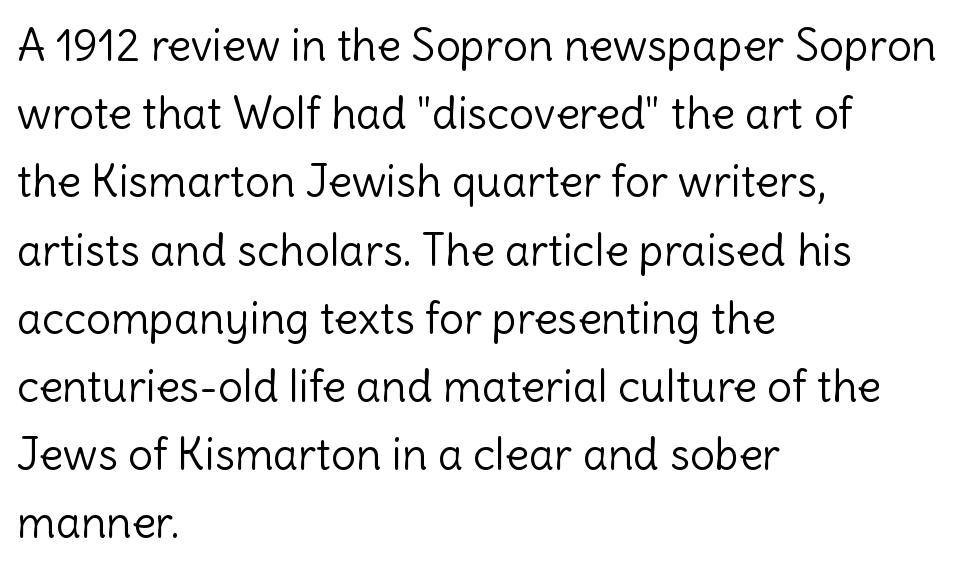
{"serif": "no", "italic": "no", "bold": "no", "weight": "light", "width": "normal", "x_height": "medium", "monospaced": "no", "underline": "no", "align": "left", "line_spacing": "normal", "line_spacing_ratio": 1.55, "letter_spacing": "normal", "letter_spacing_em": 0.0, "glyph_px": 44}
